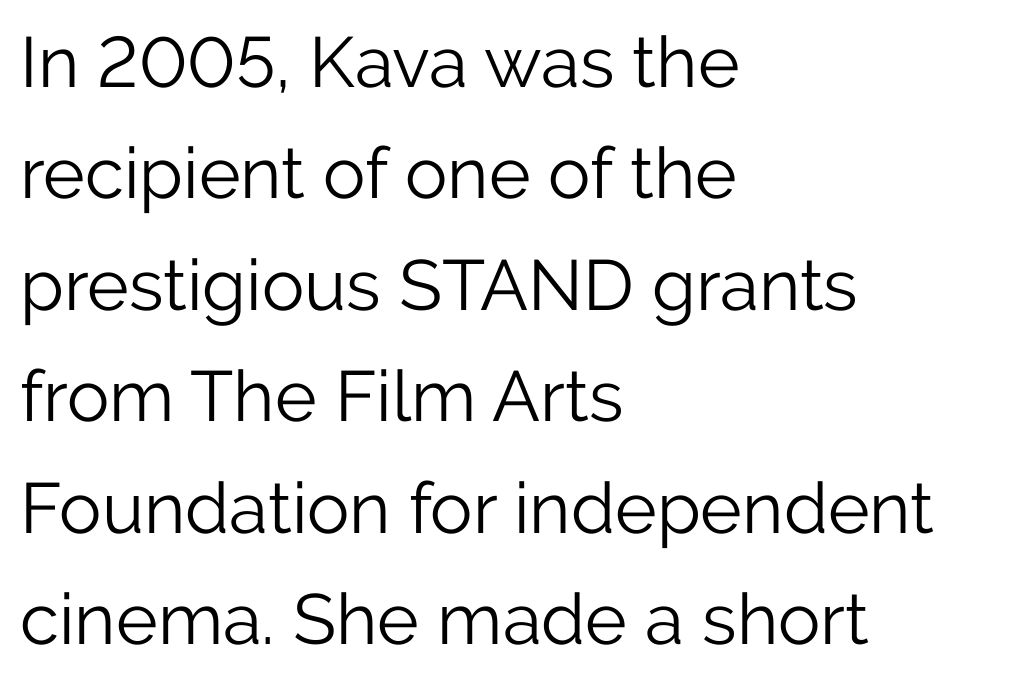
The image shows 71 px light sans-serif type, upright; set left-aligned, normal line spacing (1.57x), normal letter spacing, not underlined; low stroke contrast and a medium x-height.
